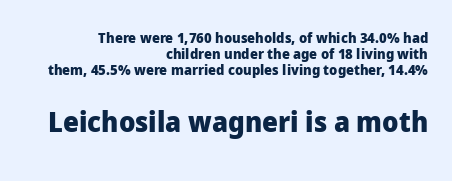
Q: Is the text bold? A: Yes.
Q: Is the text italic (slanted)? A: No, it is upright.
Q: Is the typeface a serif or a sans-serif typeface? A: Sans-serif.
Q: Is the text underlined? A: No.
Q: How is the paragraph aligned? A: Right-aligned.
Q: Is the spacing between letters normal or unusually wide? A: Normal.
Q: Is the spacing between lines tight, normal or loose? A: Tight.
Q: Which block of text is set in a larger size, the first (top) or the second (bottom)? A: The second (bottom) one.
Q: Width (condensed, normal, or wide)? A: Normal.
Q: Stroke contrast? A: Low.
Q: x-height? A: Medium.
Q: Monospaced? A: No.
